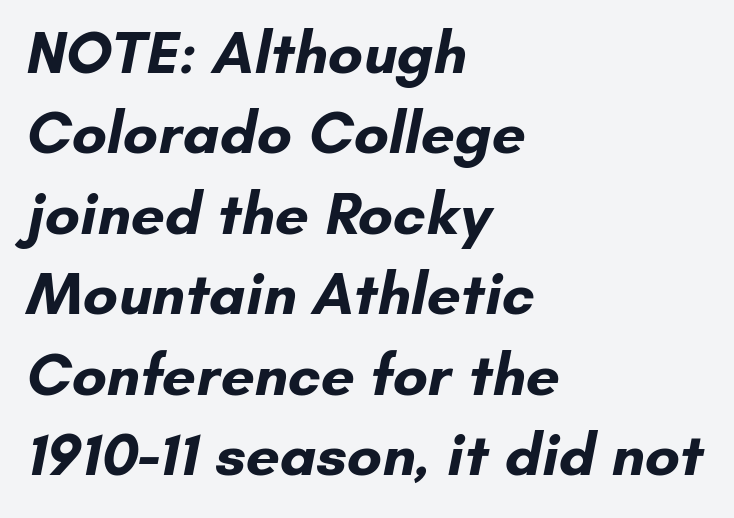
The image shows 60 px bold sans-serif type; set left-aligned, normal line spacing (1.34x), normal letter spacing, not underlined; low stroke contrast and a small x-height.
